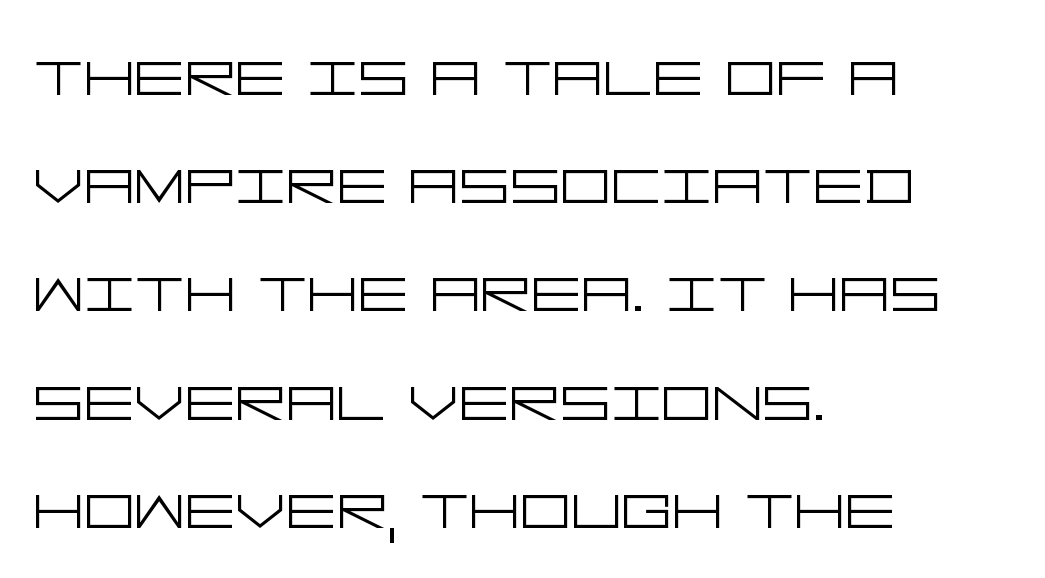
Q: Is the text bold? A: No.
Q: Is the text italic (slanted)? A: No, it is upright.
Q: Is the typeface a serif or a sans-serif typeface? A: Sans-serif.
Q: Is the text underlined? A: No.
Q: How is the paragraph aligned? A: Left-aligned.
Q: Is the spacing between letters normal or unusually wide? A: Normal.
Q: Is the spacing between lines tight, normal or loose? A: Normal.
Q: Width (condensed, normal, or wide)? A: Wide.
Q: Stroke contrast? A: Low.
Q: x-height? A: Large.
